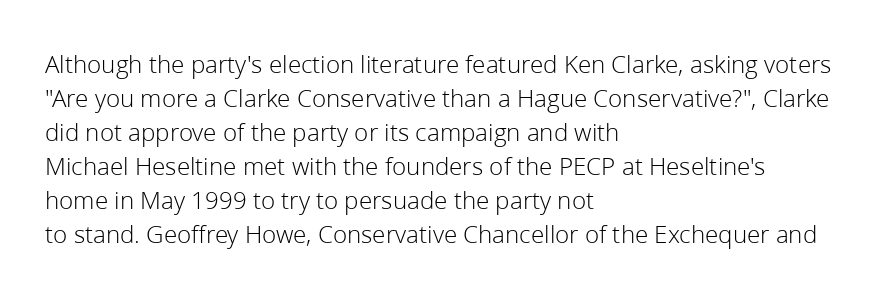
Descenders are the only things crossing below the line. All the whitespace from short lines collects on the right. Characters remain perfectly vertical along every line. The letters sit at their default tracking, neither squeezed nor spread.
